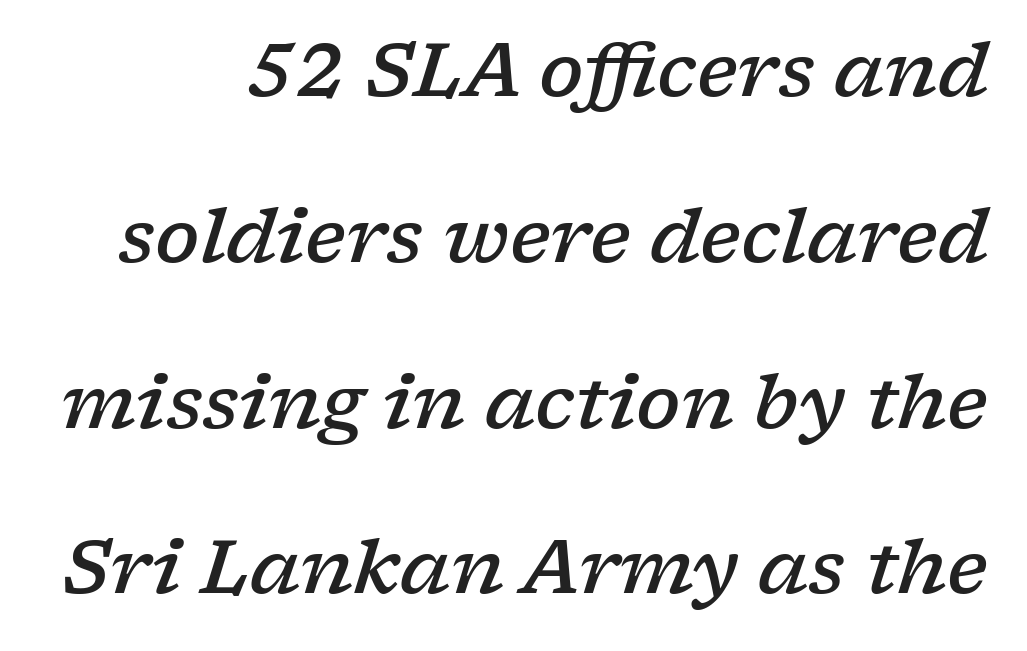
Q: Is the text bold? A: Semi-bold.
Q: Is the text italic (slanted)? A: Yes, it leans right by about 17 degrees.
Q: Is the typeface a serif or a sans-serif typeface? A: Serif.
Q: Is the text underlined? A: No.
Q: Is the spacing between letters normal or unusually wide? A: Normal.
Q: Is the spacing between lines tight, normal or loose? A: Loose.
Q: Width (condensed, normal, or wide)? A: Wide.
Q: Stroke contrast? A: Low.
Q: x-height? A: Medium.
Q: Monospaced? A: No.
